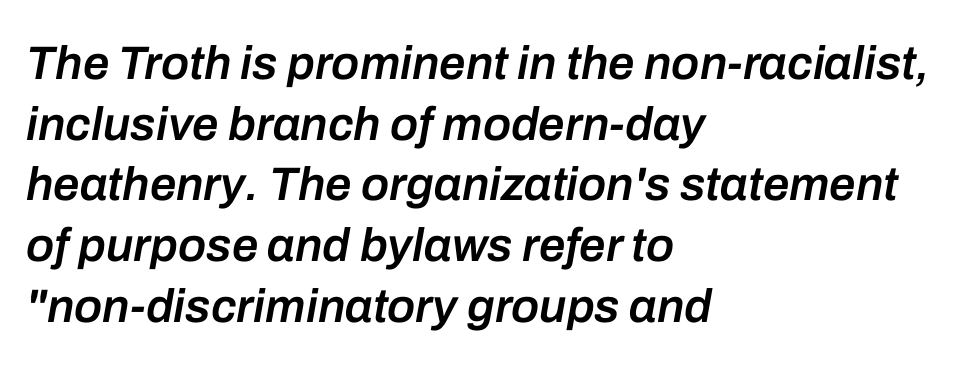
{"italic": "yes", "lean": "right", "slant_degrees": 10, "bold": "semi", "weight": "semibold", "width": "normal", "stroke_contrast": "low", "x_height": "medium", "monospaced": "no", "underline": "no", "align": "left", "line_spacing": "normal", "line_spacing_ratio": 1.29, "letter_spacing": "normal", "letter_spacing_em": 0.0, "glyph_px": 47}
